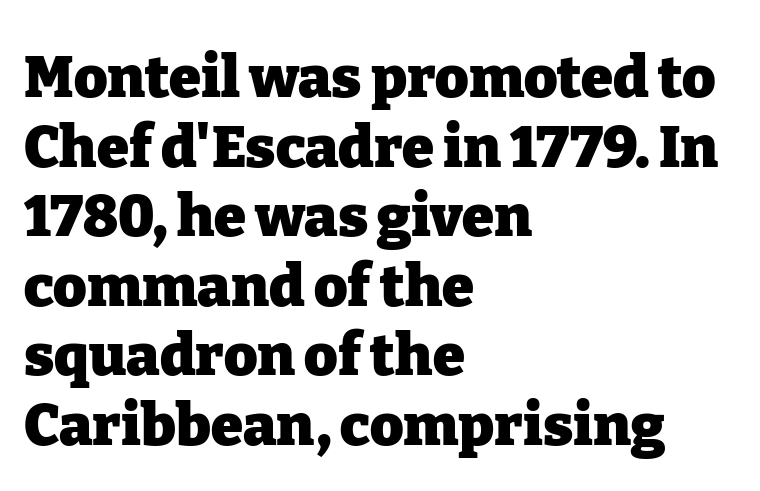
Q: Is the text bold? A: Yes.
Q: Is the text italic (slanted)? A: No, it is upright.
Q: Is the typeface a serif or a sans-serif typeface? A: Serif.
Q: Is the text underlined? A: No.
Q: How is the paragraph aligned? A: Left-aligned.
Q: Is the spacing between letters normal or unusually wide? A: Normal.
Q: Width (condensed, normal, or wide)? A: Normal.
Q: Stroke contrast? A: Low.
Q: x-height? A: Medium.
Q: Monospaced? A: No.
